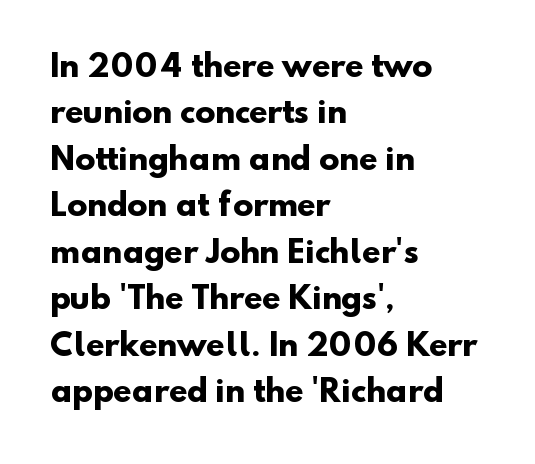
{"serif": "no", "bold": "yes", "weight": "heavy", "width": "normal", "stroke_contrast": "low", "x_height": "small", "monospaced": "no", "underline": "no", "align": "left", "line_spacing": "normal", "line_spacing_ratio": 1.55, "letter_spacing": "normal", "letter_spacing_em": 0.0, "glyph_px": 30}
